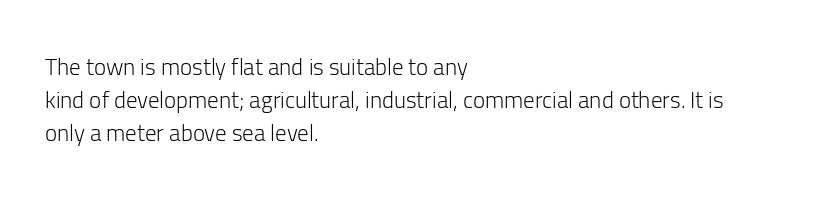
Q: Is the text bold? A: No.
Q: Is the text italic (slanted)? A: No, it is upright.
Q: Is the text underlined? A: No.
Q: How is the paragraph aligned? A: Left-aligned.
Q: Is the spacing between letters normal or unusually wide? A: Normal.
Q: Is the spacing between lines tight, normal or loose? A: Normal.
